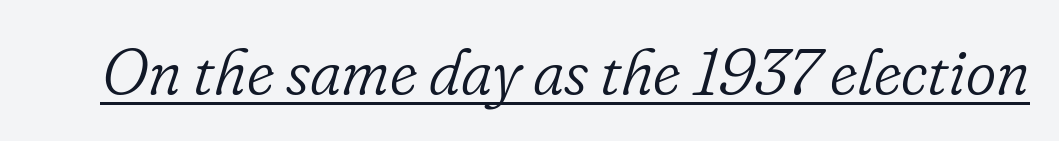
The image shows 65 px light serif type, italic (leaning right); set normal letter spacing, underlined; low stroke contrast and a small x-height.
